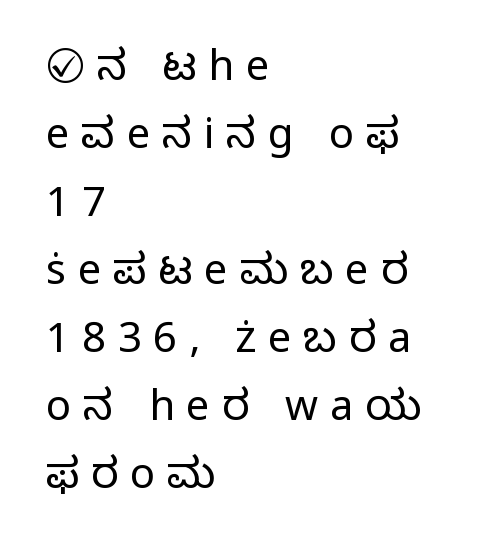
{"serif": "no", "italic": "no", "bold": "no", "weight": "light", "width": "normal", "stroke_contrast": "low", "x_height": "medium", "monospaced": "no", "underline": "no", "align": "left", "line_spacing": "normal", "line_spacing_ratio": 1.62, "letter_spacing": "wide", "letter_spacing_em": 0.28, "glyph_px": 42}
